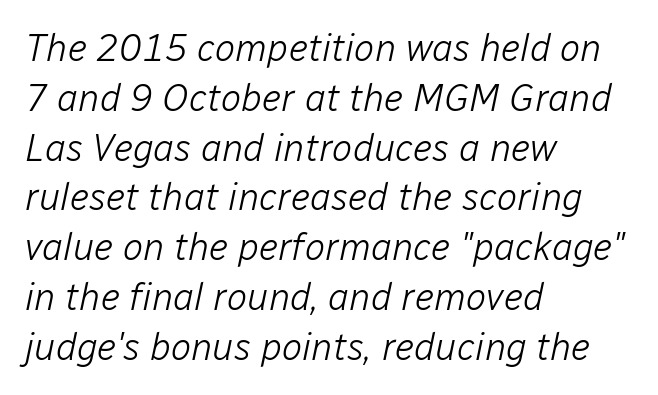
{"italic": "yes", "lean": "right", "slant_degrees": 12, "bold": "no", "weight": "light", "width": "normal", "stroke_contrast": "low", "x_height": "medium", "monospaced": "no", "underline": "no", "align": "left", "line_spacing": "normal", "line_spacing_ratio": 1.31, "letter_spacing": "normal", "letter_spacing_em": 0.0, "glyph_px": 38}
